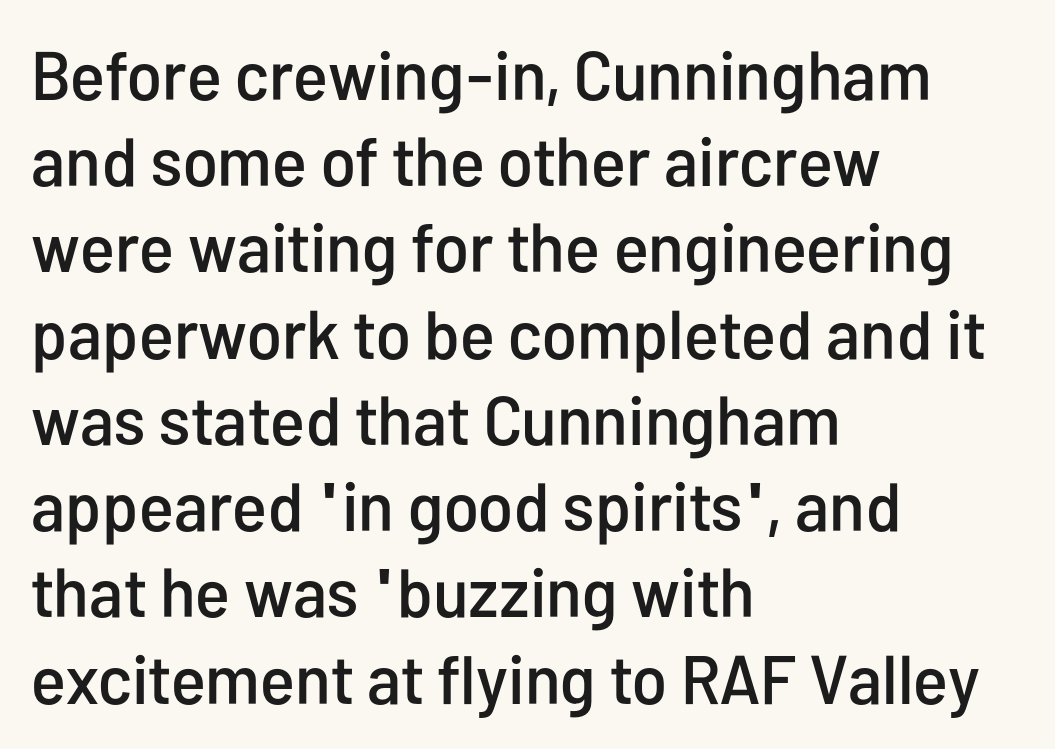
Q: Is the text italic (slanted)? A: No, it is upright.
Q: Is the typeface a serif or a sans-serif typeface? A: Sans-serif.
Q: Is the text underlined? A: No.
Q: How is the paragraph aligned? A: Left-aligned.
Q: Is the spacing between letters normal or unusually wide? A: Normal.
Q: Is the spacing between lines tight, normal or loose? A: Normal.
Q: Width (condensed, normal, or wide)? A: Condensed.
Q: Stroke contrast? A: Low.
Q: x-height? A: Medium.
Q: Monospaced? A: No.
